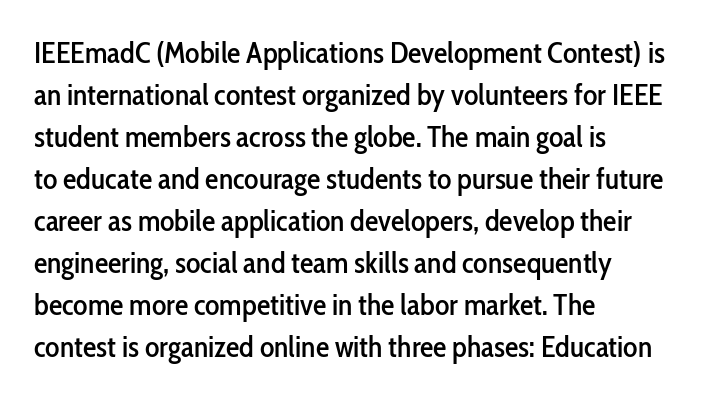
Q: Is the text italic (slanted)? A: No, it is upright.
Q: Is the typeface a serif or a sans-serif typeface? A: Sans-serif.
Q: Is the text underlined? A: No.
Q: How is the paragraph aligned? A: Left-aligned.
Q: Is the spacing between letters normal or unusually wide? A: Normal.
Q: Is the spacing between lines tight, normal or loose? A: Normal.
Q: Width (condensed, normal, or wide)? A: Condensed.
Q: Stroke contrast? A: Low.
Q: x-height? A: Medium.
Q: Monospaced? A: No.
